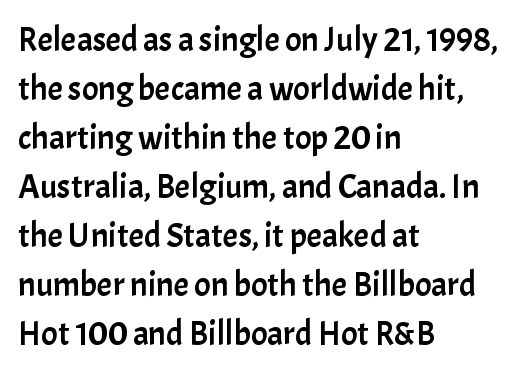
The area under the type is left untouched. Spacing verdict: proportional, widths tailored to each character. These lines are set flush left with a ragged right edge. Grotesque or geometric, the face here clearly has no serifs. Ascenders rise straight up at ninety degrees. Does the leading feel generous? No, just average.
